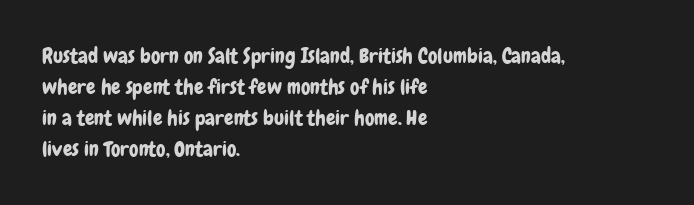
{"italic": "no", "underline": "no", "align": "left", "line_spacing": "normal", "line_spacing_ratio": 1.47, "letter_spacing": "normal", "letter_spacing_em": 0.0, "glyph_px": 21}
